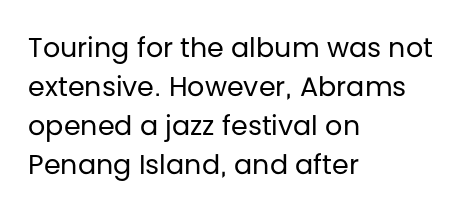
The image shows 27 px text type, upright; set left-aligned, normal line spacing (1.45x), normal letter spacing, not underlined.
